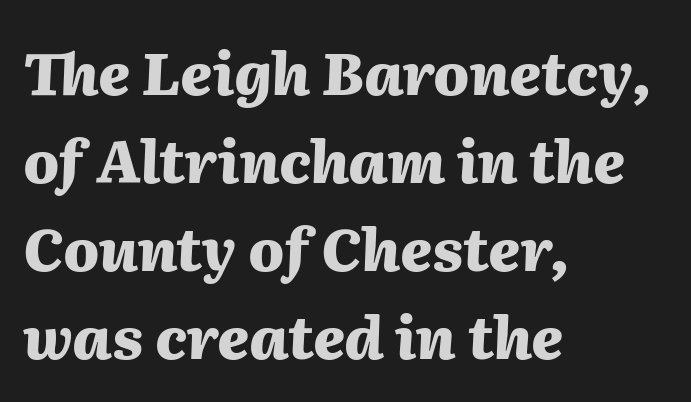
The image shows 59 px heavy type, italic (leaning right); set left-aligned, normal line spacing (1.49x), normal letter spacing, not underlined; medium stroke contrast and a medium x-height.
